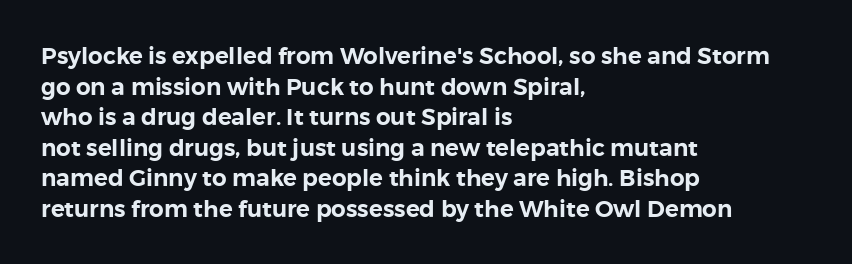
Q: Is the text italic (slanted)? A: No, it is upright.
Q: Is the text underlined? A: No.
Q: How is the paragraph aligned? A: Left-aligned.
Q: Is the spacing between letters normal or unusually wide? A: Normal.
Q: Is the spacing between lines tight, normal or loose? A: Normal.
